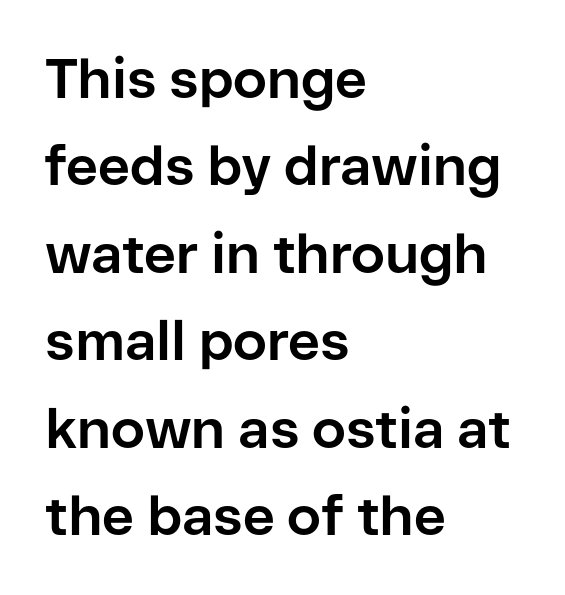
Quick note: not italic, upright. Classification — sans serif. Notice how thick the strokes are: this is what a full bold looks like. The paragraph shown leans on its left margin.
